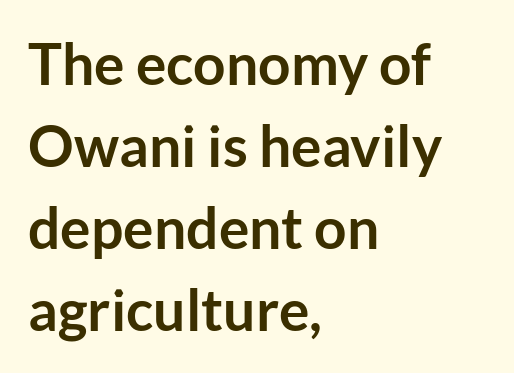
Spacing verdict: proportional, widths tailored to each character. Notice how the passage keeps a crisp vertical edge on the left only. Quick note: interline space is typical. Does extra space separate the letters? No, they use regular spacing. Every character sits straight up, as roman type does. Weight: bold.
